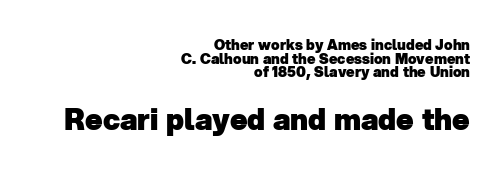
The paragraph shown leans on its right margin. Does extra space separate the letters? No, they use regular spacing. The face used here is proportionally spaced, like ordinary book or web type. Strong, thick strokes mark this as bold type. These lines are composed in type without serifs.
